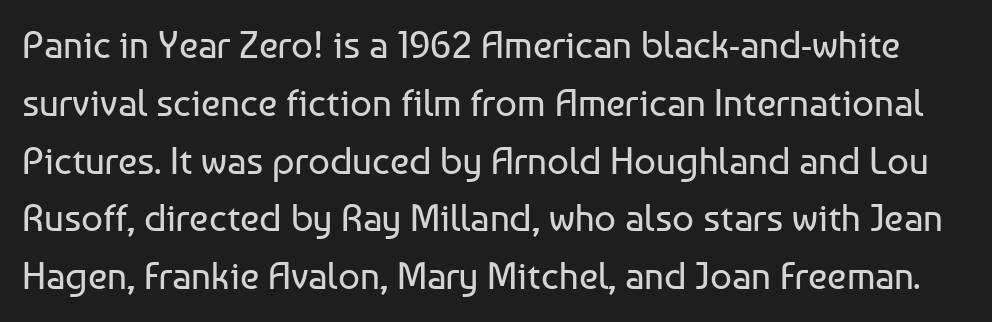
Q: Is the text bold? A: No.
Q: Is the text italic (slanted)? A: No, it is upright.
Q: Is the typeface a serif or a sans-serif typeface? A: Sans-serif.
Q: Is the text underlined? A: No.
Q: Is the spacing between letters normal or unusually wide? A: Normal.
Q: Is the spacing between lines tight, normal or loose? A: Normal.
Q: Width (condensed, normal, or wide)? A: Normal.
Q: Stroke contrast? A: Low.
Q: x-height? A: Medium.
Q: Monospaced? A: No.
